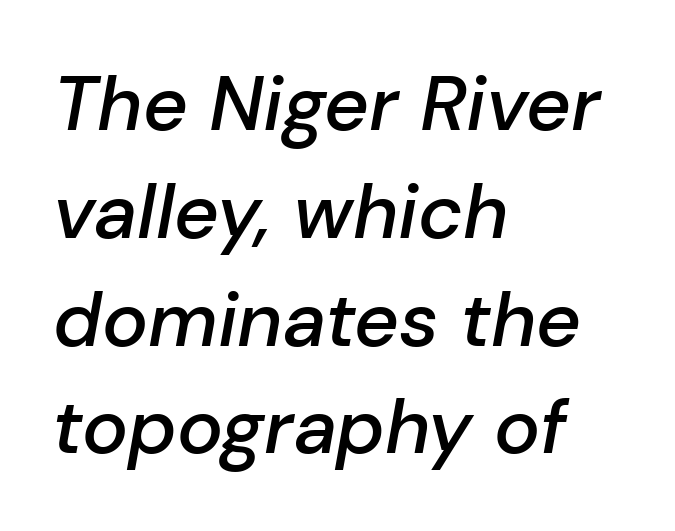
{"italic": "yes", "lean": "right", "slant_degrees": 10, "bold": "semi", "weight": "semibold", "width": "normal", "stroke_contrast": "low", "x_height": "medium", "monospaced": "no", "underline": "no", "align": "left", "line_spacing": "normal", "line_spacing_ratio": 1.4, "letter_spacing": "normal", "letter_spacing_em": 0.0, "glyph_px": 77}
